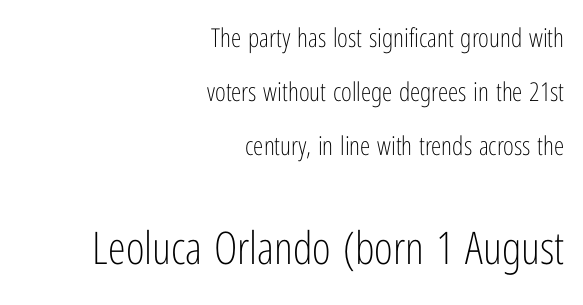
Q: Is the text bold? A: No.
Q: Is the text italic (slanted)? A: No, it is upright.
Q: Is the typeface a serif or a sans-serif typeface? A: Sans-serif.
Q: Is the text underlined? A: No.
Q: How is the paragraph aligned? A: Right-aligned.
Q: Is the spacing between letters normal or unusually wide? A: Normal.
Q: Is the spacing between lines tight, normal or loose? A: Loose.
Q: Which block of text is set in a larger size, the first (top) or the second (bottom)? A: The second (bottom) one.
Q: Width (condensed, normal, or wide)? A: Condensed.
Q: Stroke contrast? A: Low.
Q: x-height? A: Medium.
Q: Monospaced? A: No.
